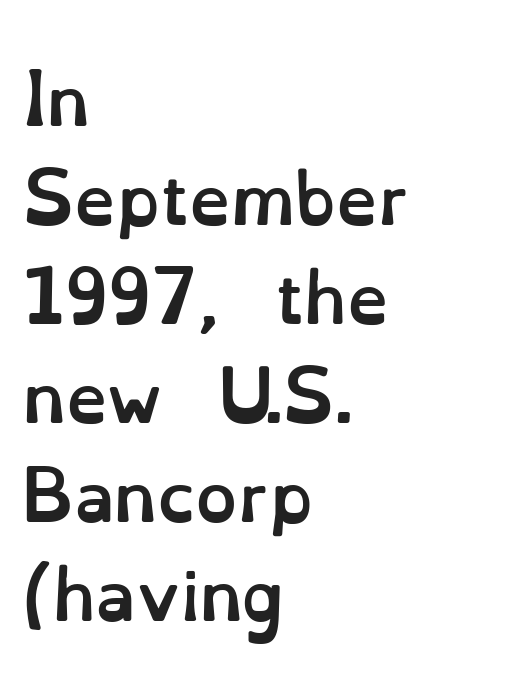
Q: Is the text bold? A: Yes.
Q: Is the text italic (slanted)? A: No, it is upright.
Q: Is the text underlined? A: No.
Q: How is the paragraph aligned? A: Left-aligned.
Q: Is the spacing between letters normal or unusually wide? A: Normal.
Q: Is the spacing between lines tight, normal or loose? A: Normal.
Q: Width (condensed, normal, or wide)? A: Normal.
Q: Stroke contrast? A: Low.
Q: x-height? A: Small.
Q: Monospaced? A: No.
